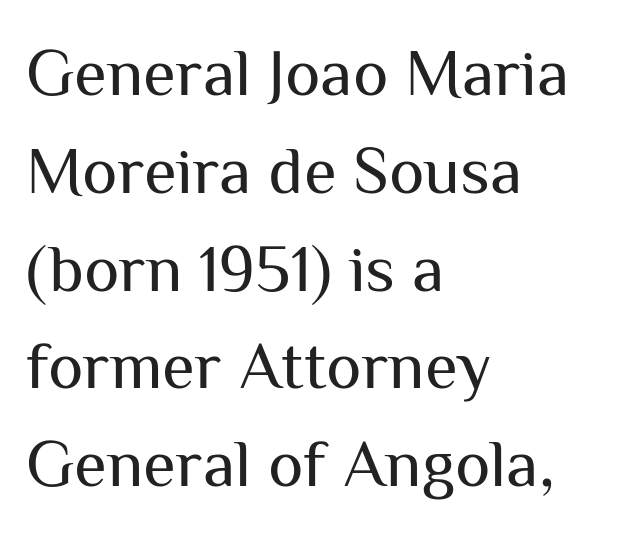
{"serif": "no", "italic": "no", "bold": "no", "weight": "regular", "width": "normal", "stroke_contrast": "medium", "x_height": "medium", "monospaced": "no", "underline": "no", "align": "left", "line_spacing": "normal", "line_spacing_ratio": 1.46, "letter_spacing": "normal", "letter_spacing_em": 0.0, "glyph_px": 67}
